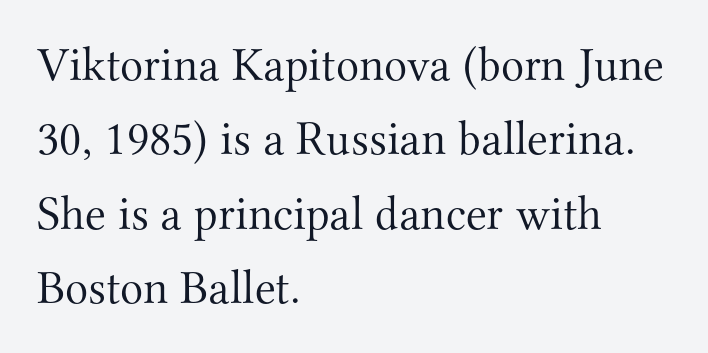
The image shows 48 px light serif type, upright; set left-aligned, normal line spacing (1.55x), normal letter spacing, not underlined; medium stroke contrast and a small x-height.
